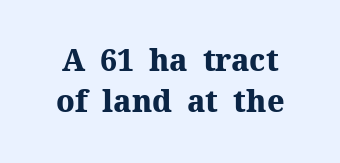
This is serif lettering, the kind often seen in printed books. A typesetter would call this proportional, since set widths differ per character. Students, observe: this is what conventionally led text looks like. Unmarked baselines from the first word to the last.
